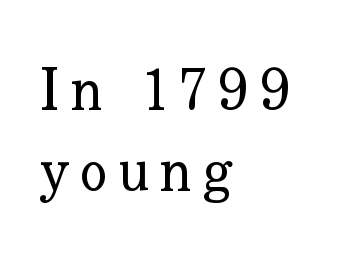
{"serif": "yes", "italic": "no", "bold": "no", "weight": "regular", "width": "normal", "stroke_contrast": "low", "x_height": "small", "monospaced": "no", "underline": "no", "align": "left", "line_spacing": "normal", "line_spacing_ratio": 1.39, "glyph_px": 58}
